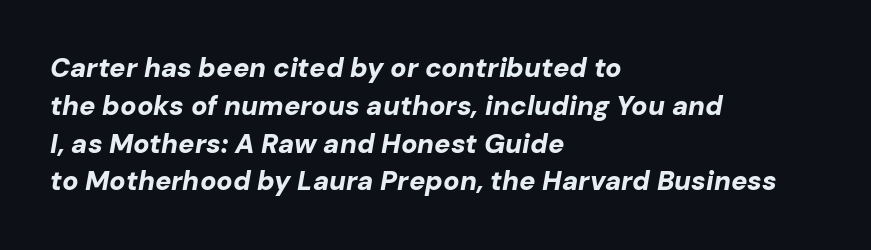
Q: Is the text bold? A: Yes.
Q: Is the text italic (slanted)? A: Yes, it leans right by about 10 degrees.
Q: Is the text underlined? A: No.
Q: How is the paragraph aligned? A: Left-aligned.
Q: Is the spacing between letters normal or unusually wide? A: Normal.
Q: Is the spacing between lines tight, normal or loose? A: Normal.
